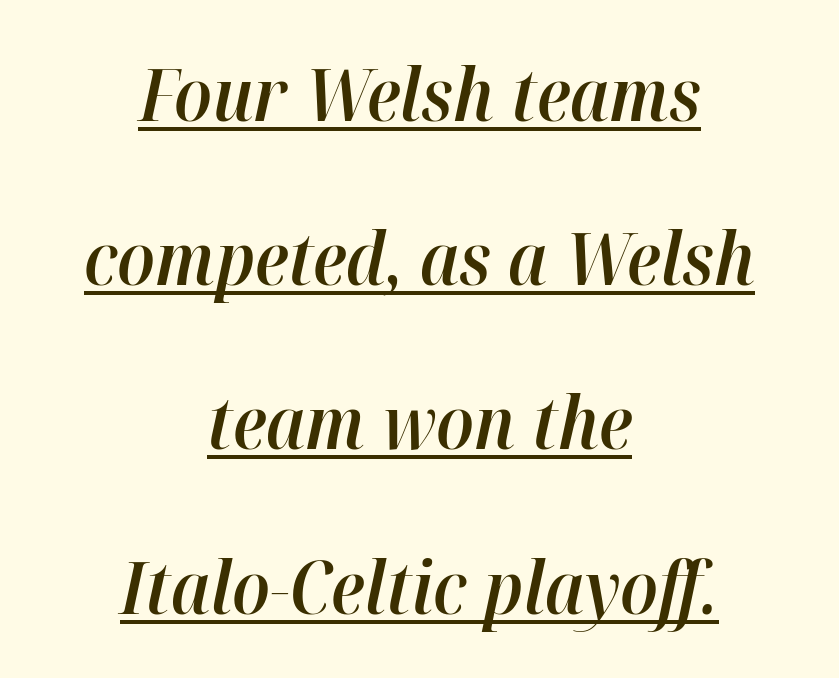
{"italic": "yes", "lean": "right", "slant_degrees": 12, "bold": "semi", "weight": "semibold", "width": "normal", "stroke_contrast": "high", "x_height": "medium", "monospaced": "no", "underline": "yes", "align": "center", "line_spacing": "loose", "line_spacing_ratio": 2.25, "letter_spacing": "normal", "letter_spacing_em": 0.0, "glyph_px": 73}
